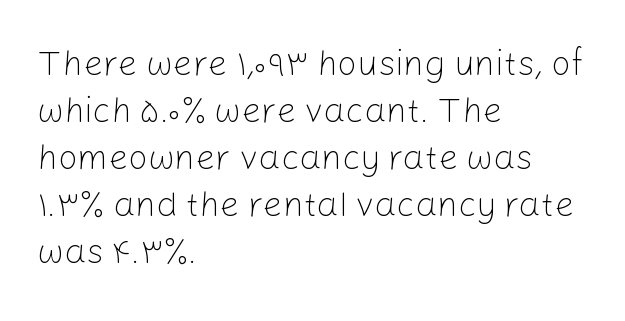
{"serif": "no", "italic": "no", "bold": "no", "weight": "light", "width": "normal", "stroke_contrast": "low", "x_height": "medium", "monospaced": "no", "underline": "no", "align": "left", "line_spacing": "normal", "line_spacing_ratio": 1.34, "letter_spacing": "normal", "letter_spacing_em": 0.0, "glyph_px": 35}
